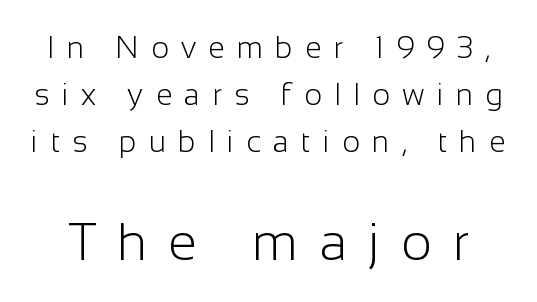
Q: Is the text bold? A: No.
Q: Is the text italic (slanted)? A: No, it is upright.
Q: Is the typeface a serif or a sans-serif typeface? A: Sans-serif.
Q: Is the text underlined? A: No.
Q: Is the spacing between letters normal or unusually wide? A: Unusually wide.
Q: Is the spacing between lines tight, normal or loose? A: Normal.
Q: Which block of text is set in a larger size, the first (top) or the second (bottom)? A: The second (bottom) one.
Q: Width (condensed, normal, or wide)? A: Normal.
Q: Stroke contrast? A: Low.
Q: x-height? A: Medium.
Q: Monospaced? A: No.
